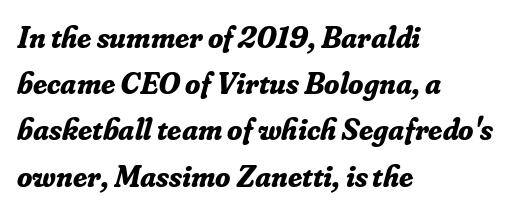
Leftover space on each line is placed entirely after the last word. The rendering keeps characters at their native spacing. Leading: standard. Is this a sans? No — the strokes have serifs.
